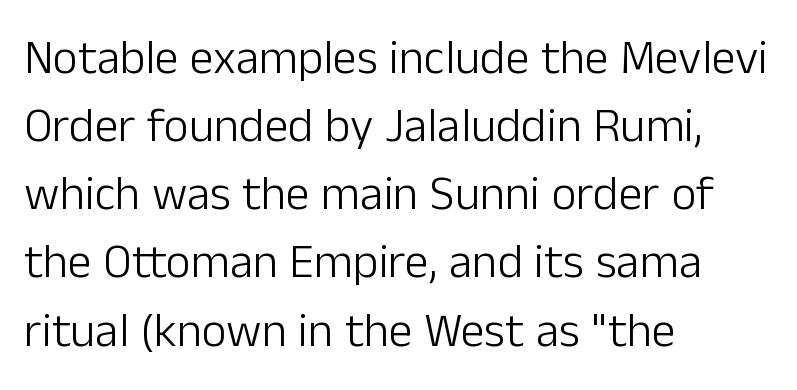
The image shows 48 px light sans-serif type, upright; set left-aligned, normal line spacing (1.42x), normal letter spacing, not underlined; low stroke contrast and a medium x-height.
